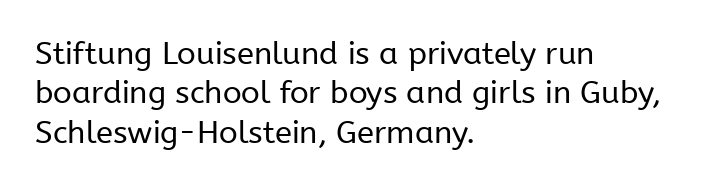
The font is comparable to plain body text, perhaps lighter. Do the characters align in a grid? No, the font is proportional. Every row of glyphs begins at an identical x-position on the left. Successive baselines arrive at the customary interval. The horizontal fit of the characters is conventional and even. Unlike a traditional serif, this face leaves its strokes unadorned.
